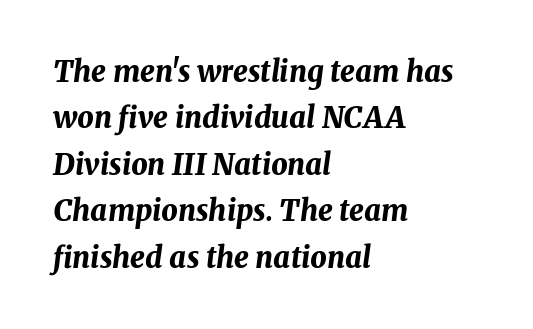
{"italic": "yes", "lean": "right", "slant_degrees": 8, "bold": "yes", "weight": "bold", "width": "normal", "stroke_contrast": "medium", "x_height": "medium", "monospaced": "no", "underline": "no", "align": "left", "line_spacing": "normal", "line_spacing_ratio": 1.6, "letter_spacing": "normal", "letter_spacing_em": 0.0, "glyph_px": 29}
